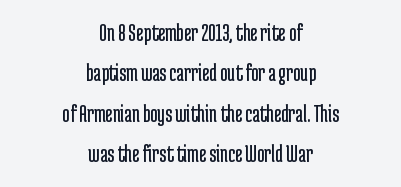
Q: Is the text bold? A: No.
Q: Is the text italic (slanted)? A: No, it is upright.
Q: Is the text underlined? A: No.
Q: How is the paragraph aligned? A: Centered.
Q: Is the spacing between letters normal or unusually wide? A: Normal.
Q: Is the spacing between lines tight, normal or loose? A: Normal.
